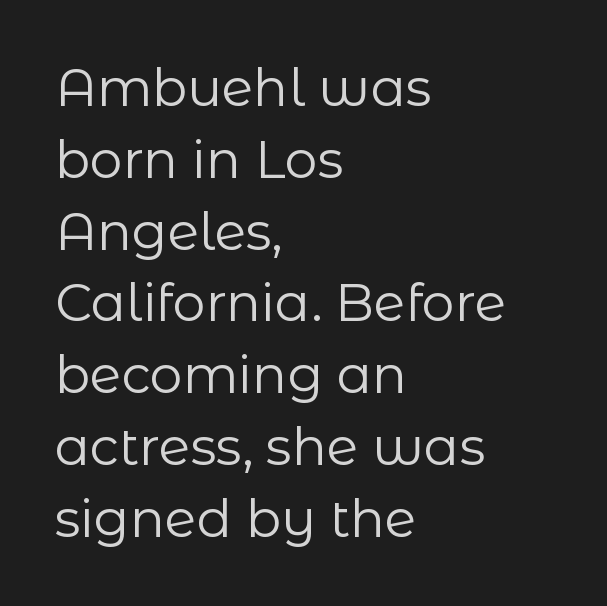
{"serif": "no", "italic": "no", "bold": "no", "weight": "regular", "width": "normal", "stroke_contrast": "low", "x_height": "medium", "monospaced": "no", "underline": "no", "align": "left", "line_spacing": "normal", "line_spacing_ratio": 1.38, "letter_spacing": "normal", "letter_spacing_em": 0.0, "glyph_px": 52}
